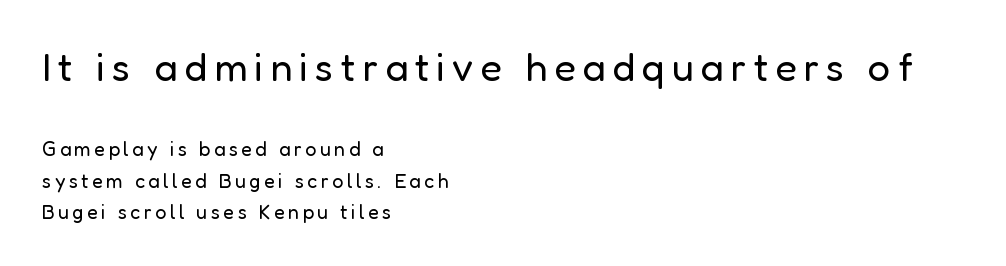
Notice how the passage keeps a crisp vertical edge on the left only. Check where the strokes stop: nothing finishes them off — pure sans. The cut favours lightness, reaching ordinary text weight at its darkest. The specimen omits any rule beneath the text block's lines.
